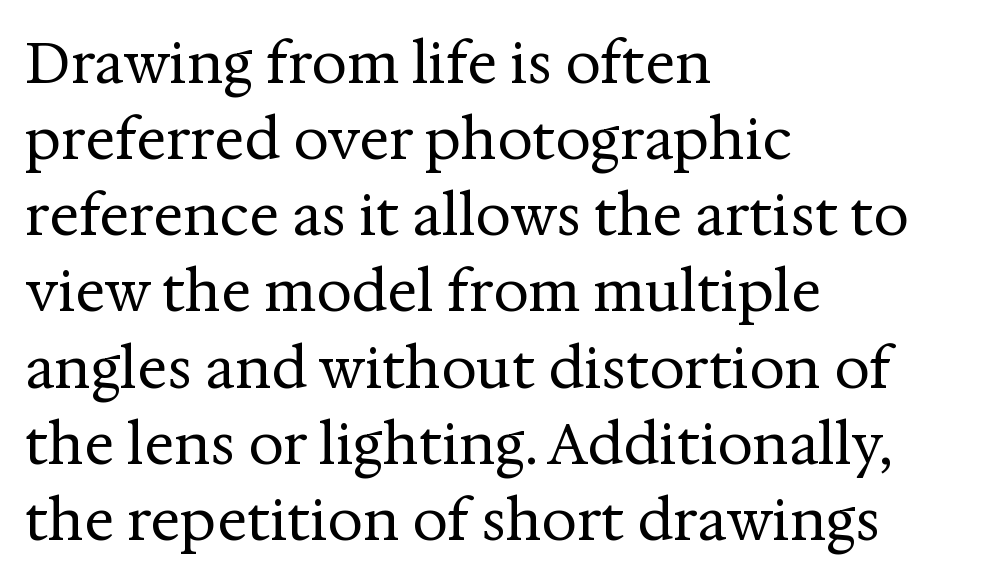
{"serif": "yes", "italic": "no", "bold": "no", "weight": "regular", "width": "normal", "stroke_contrast": "medium", "x_height": "medium", "monospaced": "no", "underline": "no", "align": "left", "line_spacing": "normal", "line_spacing_ratio": 1.36, "letter_spacing": "normal", "letter_spacing_em": 0.0, "glyph_px": 56}
